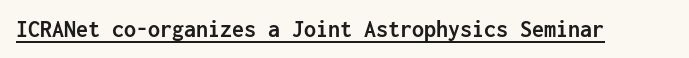
Q: Is the text bold? A: Yes.
Q: Is the text italic (slanted)? A: No, it is upright.
Q: Is the text underlined? A: Yes.
Q: Is the spacing between letters normal or unusually wide? A: Normal.
